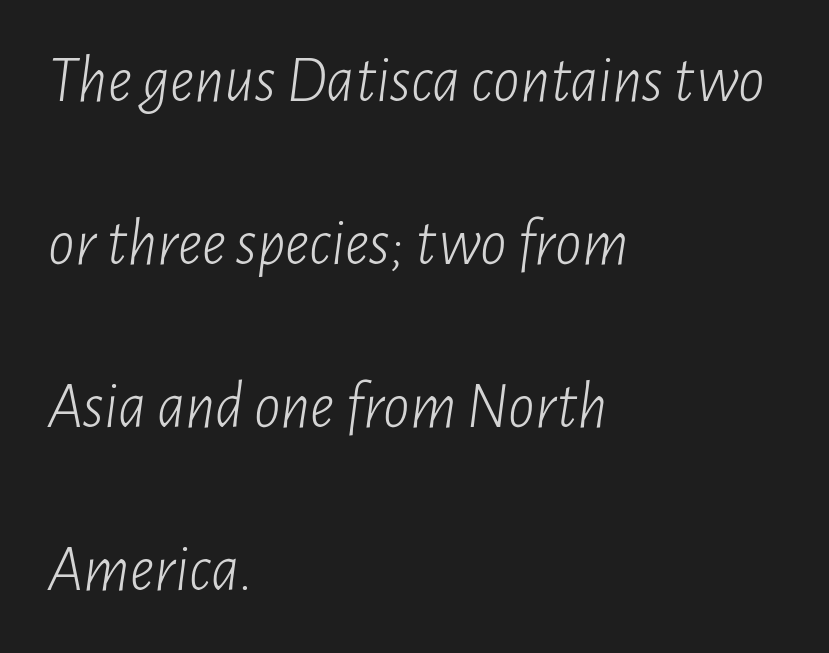
Spacing verdict: proportional, widths tailored to each character. Line spacing here is loose. The face used here has a pronounced slope to its letters. No extra ink here — the face is not bold.
